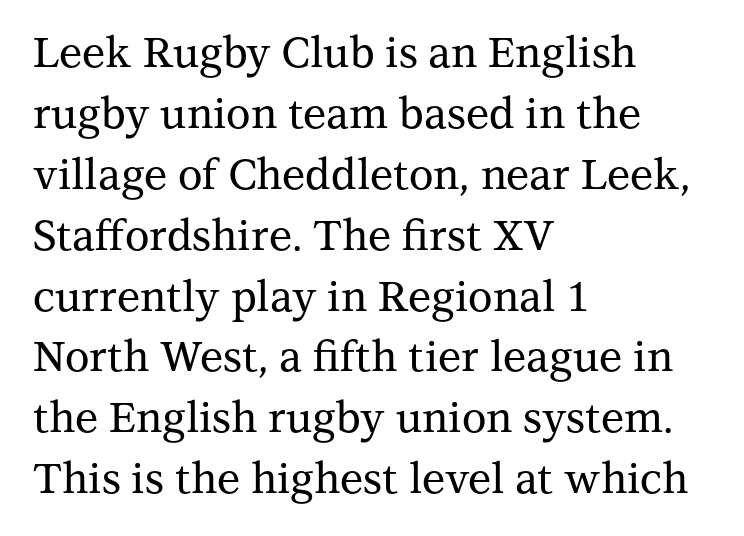
The image shows 42 px serif type, upright; set left-aligned, normal line spacing (1.45x), normal letter spacing, not underlined; medium stroke contrast and a medium x-height.
